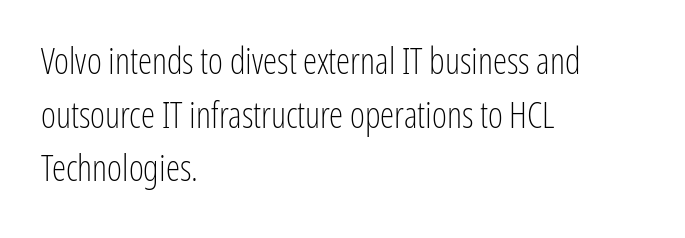
Q: Is the text bold? A: No.
Q: Is the text italic (slanted)? A: No, it is upright.
Q: Is the typeface a serif or a sans-serif typeface? A: Sans-serif.
Q: Is the text underlined? A: No.
Q: How is the paragraph aligned? A: Left-aligned.
Q: Is the spacing between letters normal or unusually wide? A: Normal.
Q: Is the spacing between lines tight, normal or loose? A: Normal.
Q: Width (condensed, normal, or wide)? A: Condensed.
Q: Stroke contrast? A: Low.
Q: x-height? A: Medium.
Q: Monospaced? A: No.
